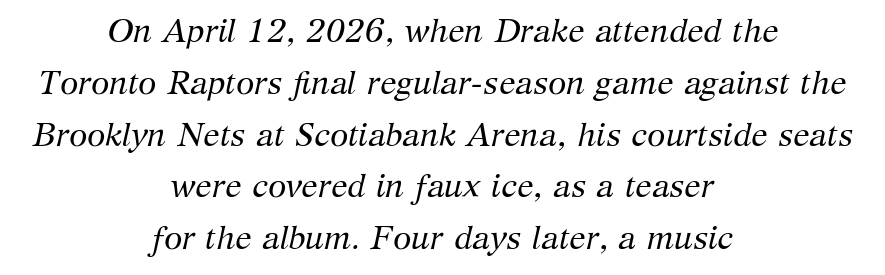
{"serif": "yes", "italic": "yes", "lean": "right", "slant_degrees": 12, "bold": "no", "weight": "regular", "width": "normal", "stroke_contrast": "medium", "x_height": "medium", "monospaced": "no", "underline": "no", "align": "center", "line_spacing": "normal", "line_spacing_ratio": 1.57, "letter_spacing": "normal", "letter_spacing_em": 0.0, "glyph_px": 33}
